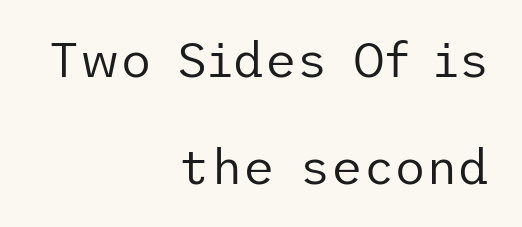
{"serif": "no", "italic": "no", "bold": "no", "weight": "regular", "width": "normal", "stroke_contrast": "low", "x_height": "medium", "underline": "no", "align": "right", "line_spacing": "loose", "line_spacing_ratio": 2.18, "letter_spacing": "normal", "letter_spacing_em": 0.0, "glyph_px": 49}
